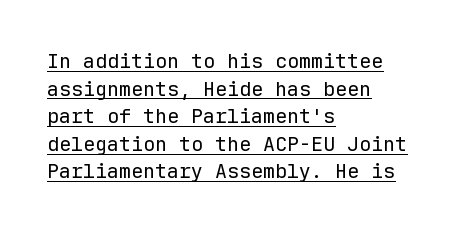
{"italic": "no", "bold": "no", "underline": "yes", "align": "left", "line_spacing": "normal", "line_spacing_ratio": 1.38, "letter_spacing": "normal", "letter_spacing_em": 0.0, "glyph_px": 20}
